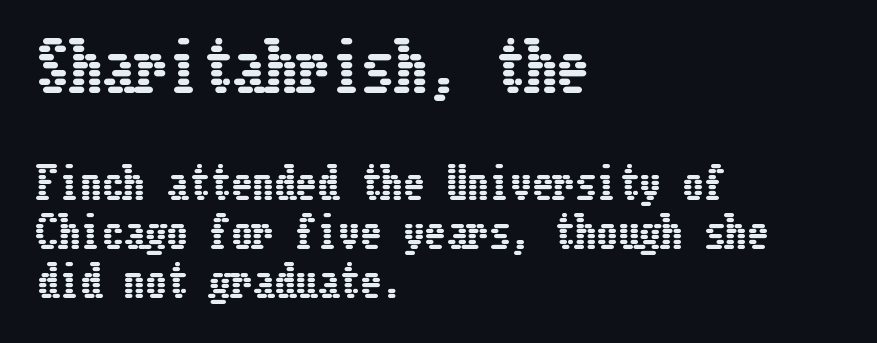
Q: Is the text italic (slanted)? A: No, it is upright.
Q: Is the text underlined? A: No.
Q: How is the paragraph aligned? A: Left-aligned.
Q: Is the spacing between letters normal or unusually wide? A: Normal.
Q: Is the spacing between lines tight, normal or loose? A: Tight.
Q: Which block of text is set in a larger size, the first (top) or the second (bottom)? A: The first (top) one.
Q: Width (condensed, normal, or wide)? A: Condensed.
Q: Stroke contrast? A: Low.
Q: x-height? A: Medium.
